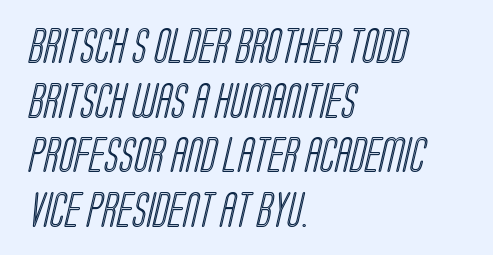
{"width": "condensed", "x_height": "large", "monospaced": "no", "underline": "no", "align": "left", "line_spacing": "normal", "line_spacing_ratio": 1.56, "letter_spacing": "normal", "letter_spacing_em": 0.0, "glyph_px": 35}
